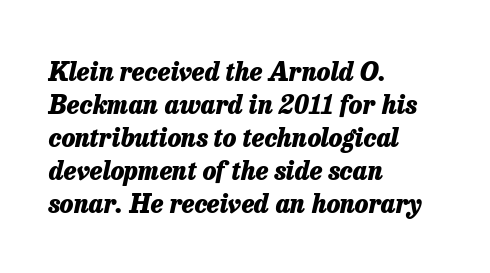
Baseline-to-baseline distance is the conventional proportion of letter height. Words appear dense and cohesive because spacing is normal. Layout note: lines flush left. The font is running at its bold setting. The whole block is typeset with a tilt. The area under the type is left untouched.
